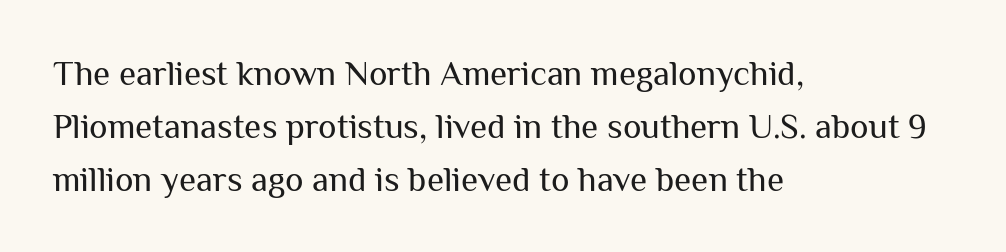
The type is set solid horizontally, with unmodified tracking. Nope, no serifs anywhere on these letters. Varying glyph widths throughout — classic text-font behaviour. The string is rendered with underlining switched off. The leading is moderate, giving the passage an even texture.
